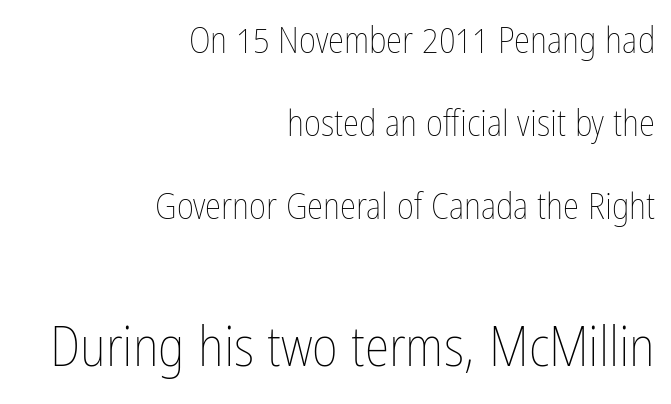
The image shows 56 px thin, condensed type, upright; set right-aligned, loose line spacing (2.25x), normal letter spacing, not underlined; the second (bottom) block is 1.51x larger; low stroke contrast and a medium x-height.
